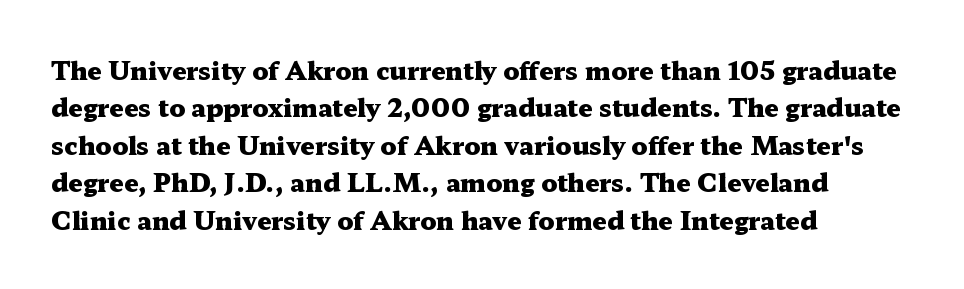
{"italic": "no", "bold": "yes", "underline": "no", "align": "left", "line_spacing": "normal", "line_spacing_ratio": 1.5, "letter_spacing": "normal", "letter_spacing_em": 0.0, "glyph_px": 25}
